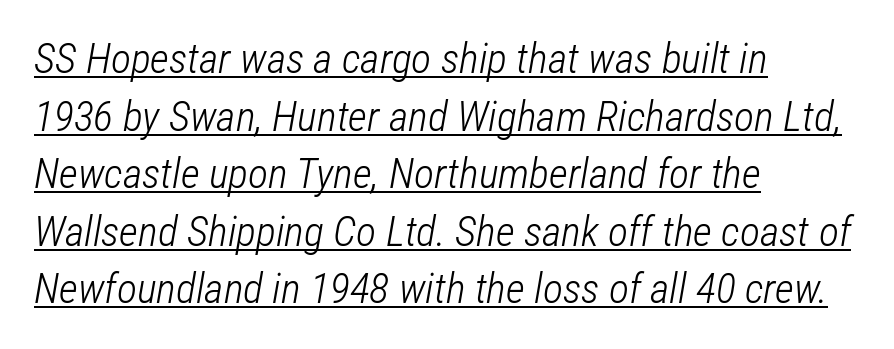
Q: Is the text bold? A: No.
Q: Is the text italic (slanted)? A: Yes, it leans right by about 12 degrees.
Q: Is the text underlined? A: Yes.
Q: How is the paragraph aligned? A: Left-aligned.
Q: Is the spacing between letters normal or unusually wide? A: Normal.
Q: Is the spacing between lines tight, normal or loose? A: Normal.
Q: Width (condensed, normal, or wide)? A: Condensed.
Q: Stroke contrast? A: Low.
Q: x-height? A: Medium.
Q: Monospaced? A: No.
